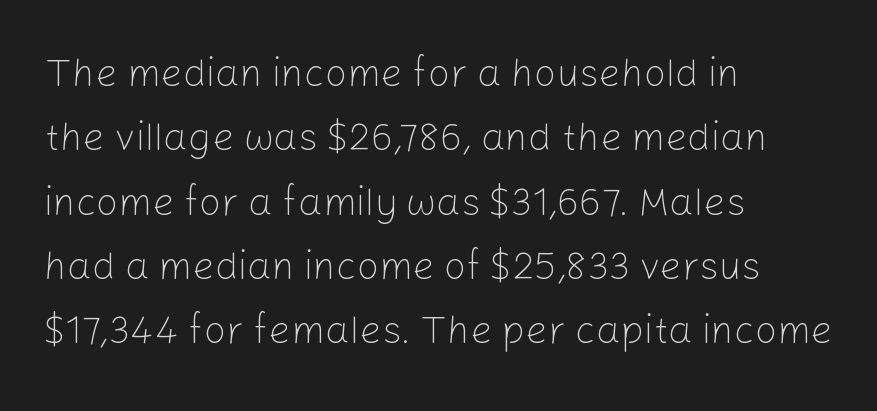
A bare baseline throughout the passage. The letters stand straight up with perfectly vertical stems. The vertical gap from one line to the next is medium. Letterform terminals end flat and unadorned throughout the passage.
